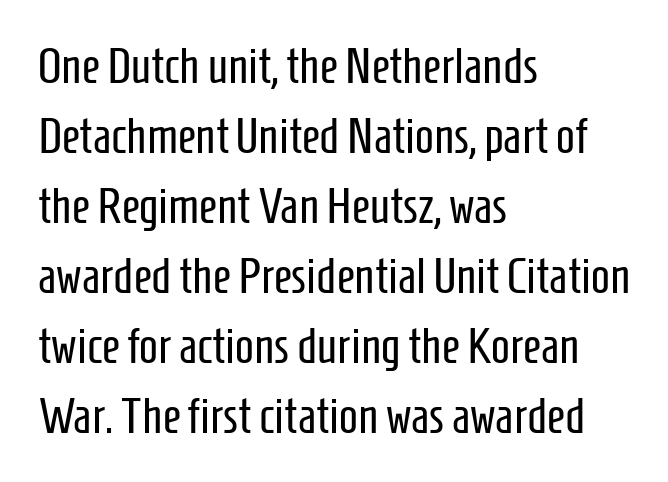
{"serif": "no", "italic": "no", "bold": "no", "weight": "regular", "width": "condensed", "stroke_contrast": "low", "x_height": "medium", "monospaced": "no", "underline": "no", "align": "left", "line_spacing": "normal", "line_spacing_ratio": 1.4, "letter_spacing": "normal", "letter_spacing_em": 0.0, "glyph_px": 50}
